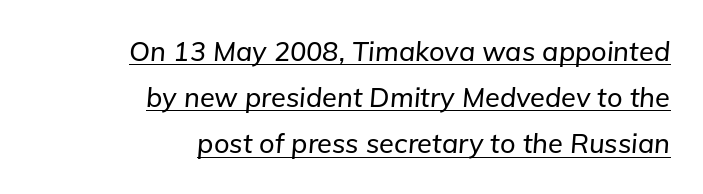
{"italic": "yes", "lean": "right", "slant_degrees": 5, "underline": "yes", "align": "right", "line_spacing_ratio": 1.71, "letter_spacing": "normal", "letter_spacing_em": 0.0, "glyph_px": 27}
